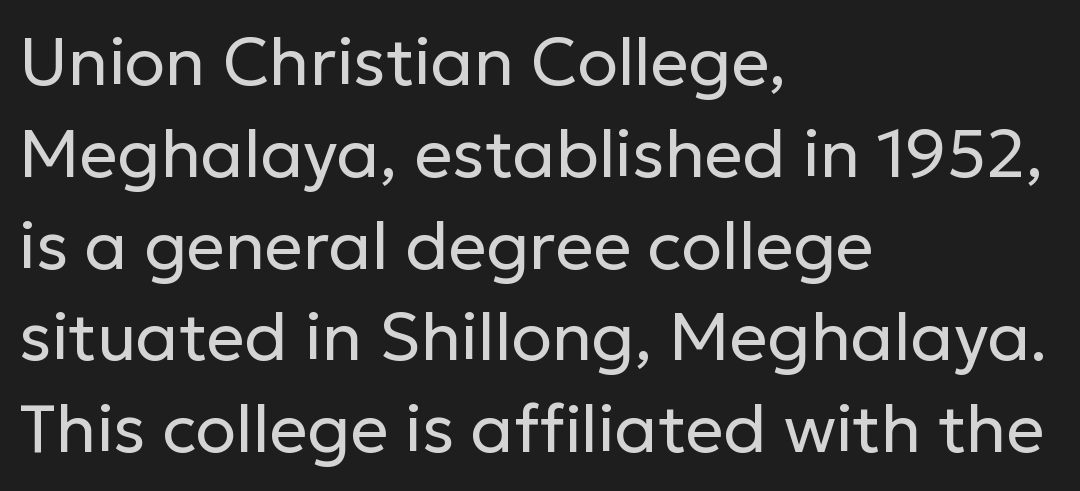
{"serif": "no", "italic": "no", "bold": "no", "weight": "regular", "width": "normal", "stroke_contrast": "low", "x_height": "medium", "monospaced": "no", "underline": "no", "align": "left", "line_spacing": "normal", "line_spacing_ratio": 1.37, "letter_spacing": "normal", "letter_spacing_em": 0.0, "glyph_px": 67}
